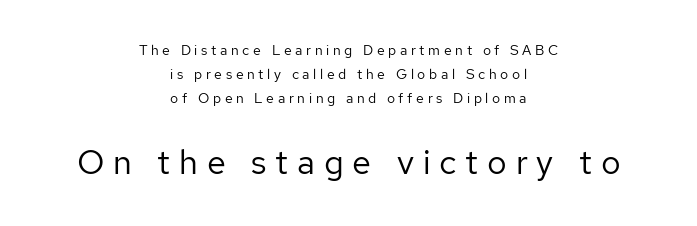
Q: Is the text bold? A: No.
Q: Is the text italic (slanted)? A: No, it is upright.
Q: Is the typeface a serif or a sans-serif typeface? A: Sans-serif.
Q: Is the text underlined? A: No.
Q: How is the paragraph aligned? A: Centered.
Q: Is the spacing between letters normal or unusually wide? A: Unusually wide.
Q: Which block of text is set in a larger size, the first (top) or the second (bottom)? A: The second (bottom) one.
Q: Width (condensed, normal, or wide)? A: Normal.
Q: Stroke contrast? A: Low.
Q: x-height? A: Medium.
Q: Monospaced? A: No.
